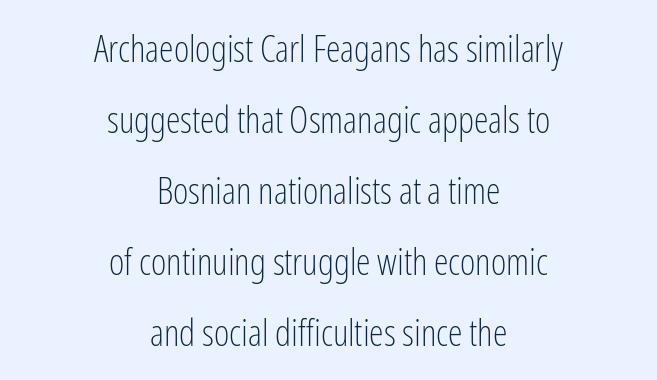
Q: Is the text bold? A: No.
Q: Is the text italic (slanted)? A: No, it is upright.
Q: Is the typeface a serif or a sans-serif typeface? A: Sans-serif.
Q: Is the text underlined? A: No.
Q: How is the paragraph aligned? A: Centered.
Q: Is the spacing between letters normal or unusually wide? A: Normal.
Q: Is the spacing between lines tight, normal or loose? A: Loose.
Q: Width (condensed, normal, or wide)? A: Condensed.
Q: Stroke contrast? A: Low.
Q: x-height? A: Medium.
Q: Monospaced? A: No.
